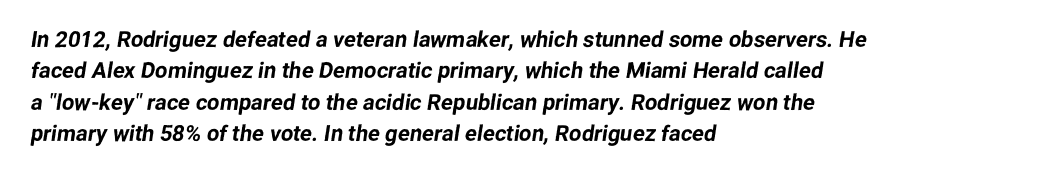
{"underline": "no", "align": "left", "line_spacing": "normal", "line_spacing_ratio": 1.43, "letter_spacing": "normal", "letter_spacing_em": 0.0, "glyph_px": 22}
